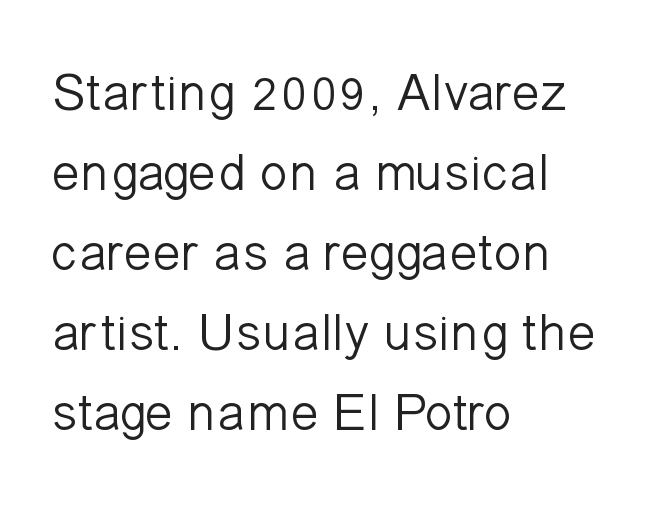
The image shows 53 px light sans-serif type, upright; set left-aligned, normal line spacing (1.51x), normal letter spacing, not underlined; low stroke contrast and a medium x-height.
